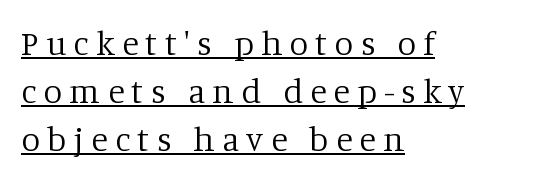
Q: Is the text bold? A: No.
Q: Is the text italic (slanted)? A: No, it is upright.
Q: Is the typeface a serif or a sans-serif typeface? A: Serif.
Q: Is the text underlined? A: Yes.
Q: How is the paragraph aligned? A: Left-aligned.
Q: Is the spacing between letters normal or unusually wide? A: Unusually wide.
Q: Is the spacing between lines tight, normal or loose? A: Normal.
Q: Width (condensed, normal, or wide)? A: Normal.
Q: Stroke contrast? A: Low.
Q: x-height? A: Large.
Q: Monospaced? A: No.
